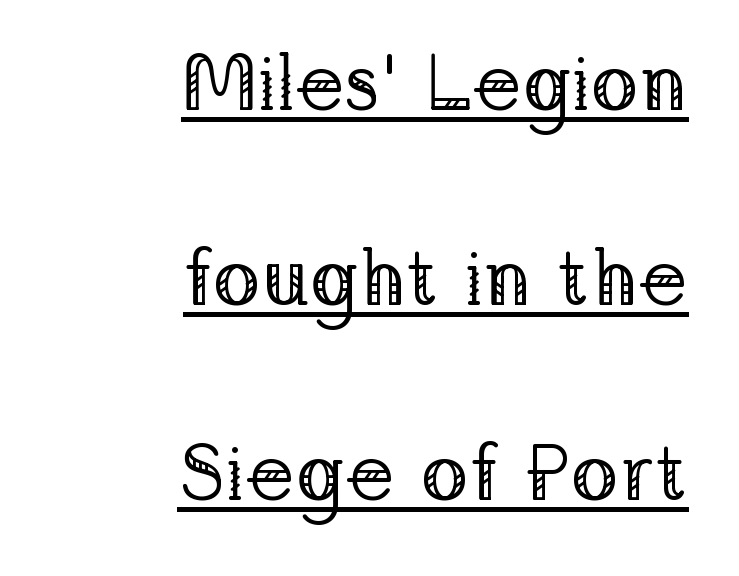
Q: Is the text bold? A: No.
Q: Is the text italic (slanted)? A: No, it is upright.
Q: Is the typeface a serif or a sans-serif typeface? A: Serif.
Q: Is the text underlined? A: Yes.
Q: How is the paragraph aligned? A: Right-aligned.
Q: Is the spacing between letters normal or unusually wide? A: Normal.
Q: Is the spacing between lines tight, normal or loose? A: Loose.
Q: Width (condensed, normal, or wide)? A: Normal.
Q: Stroke contrast? A: Low.
Q: x-height? A: Medium.
Q: Monospaced? A: No.
